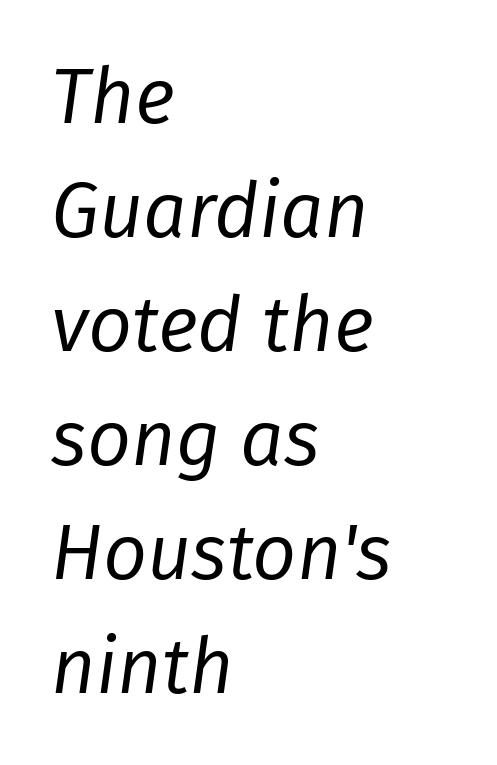
A typesetter would call this proportional, since set widths differ per character. A typesetter would mark this as italic. Default kerning and tracking; the words read as compact shapes. The baseline area is clear. Reading down the column, the eye jumps a familiar distance to each next line.
